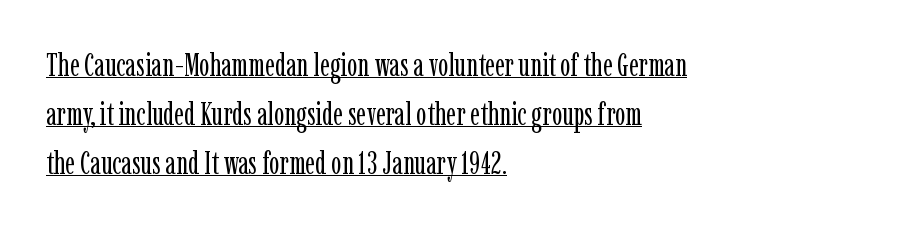
Q: Is the text bold? A: No.
Q: Is the text italic (slanted)? A: No, it is upright.
Q: Is the typeface a serif or a sans-serif typeface? A: Serif.
Q: Is the text underlined? A: Yes.
Q: How is the paragraph aligned? A: Left-aligned.
Q: Is the spacing between letters normal or unusually wide? A: Normal.
Q: Is the spacing between lines tight, normal or loose? A: Normal.
Q: Width (condensed, normal, or wide)? A: Condensed.
Q: Stroke contrast? A: Low.
Q: x-height? A: Medium.
Q: Monospaced? A: No.
